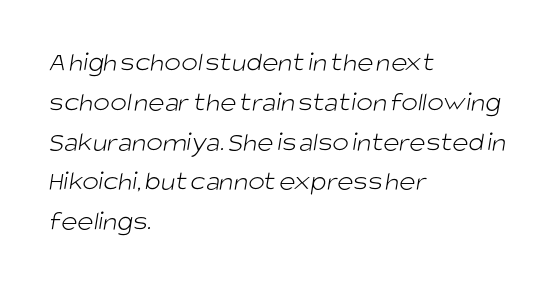
The image shows 28 px light sans-serif type; set left-aligned, normal line spacing (1.42x), normal letter spacing, not underlined; low stroke contrast and a large x-height.
